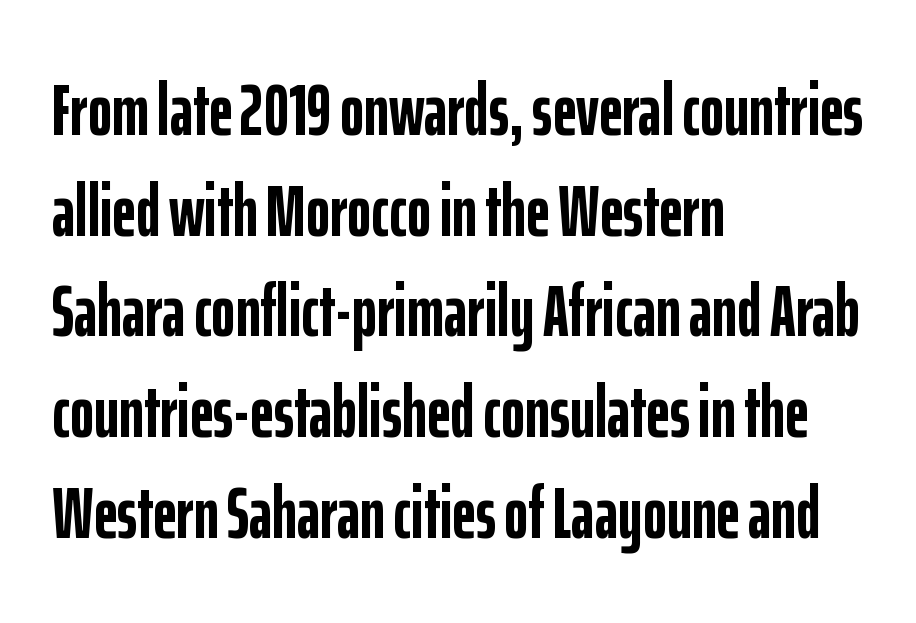
Q: Is the text bold? A: Yes.
Q: Is the text italic (slanted)? A: No, it is upright.
Q: Is the typeface a serif or a sans-serif typeface? A: Sans-serif.
Q: Is the text underlined? A: No.
Q: How is the paragraph aligned? A: Left-aligned.
Q: Is the spacing between letters normal or unusually wide? A: Normal.
Q: Is the spacing between lines tight, normal or loose? A: Normal.
Q: Width (condensed, normal, or wide)? A: Condensed.
Q: Stroke contrast? A: Low.
Q: x-height? A: Medium.
Q: Monospaced? A: No.
